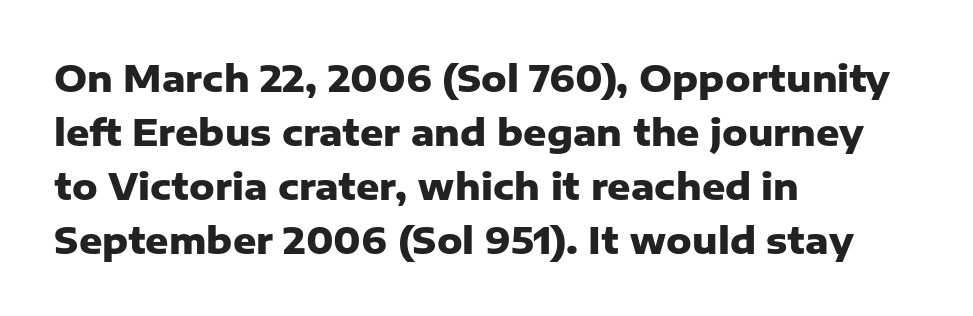
What weight is shown? A full bold with thick strokes. Visually the block forms a straight wall on the left and a jagged coastline on the right. Letters rest on an invisible, unmarked baseline. Notice how descenders clear the ascenders below comfortably — that's standard leading.
